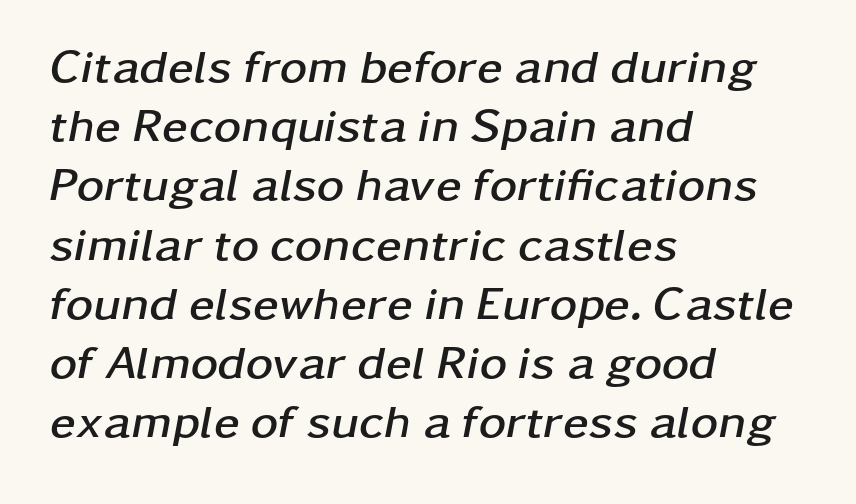
All the whitespace from short lines collects on the right. Inter-character spacing is left at the font's built-in metrics. The characters look thick and weighty, a clear bold. Descenders are the only things crossing below the line. Emphasis-style slanted type is in use. The passage shown stacks its lines at a standard gap.
